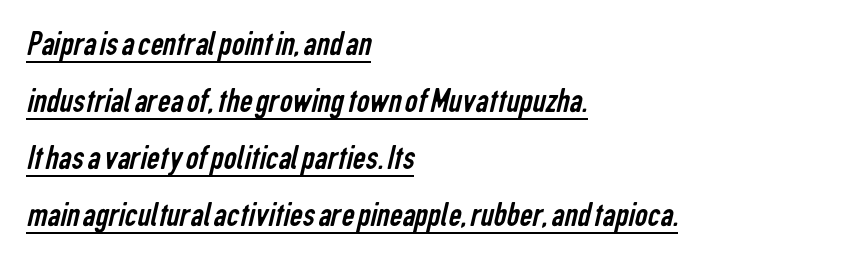
{"serif": "no", "bold": "no", "weight": "regular", "width": "condensed", "stroke_contrast": "low", "x_height": "medium", "monospaced": "no", "underline": "yes", "align": "left", "line_spacing": "normal", "line_spacing_ratio": 1.58, "letter_spacing": "normal", "letter_spacing_em": 0.0, "glyph_px": 36}
